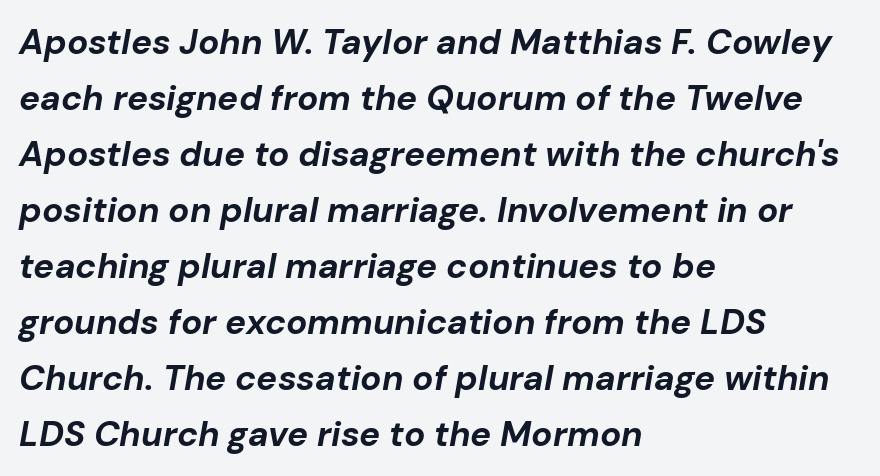
The lines sit at an ordinary, default distance from one another. Has an underline been added? It has not. Every character sits at an angle, as italics do. Spacing verdict: proportional, widths tailored to each character.
